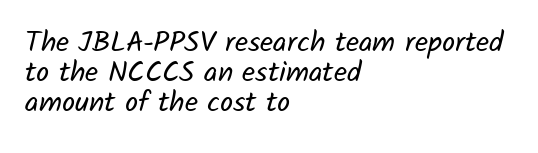
{"serif": "no", "bold": "no", "weight": "regular", "width": "normal", "stroke_contrast": "low", "x_height": "medium", "monospaced": "no", "underline": "no", "align": "left", "line_spacing": "tight", "line_spacing_ratio": 1.04, "letter_spacing": "normal", "letter_spacing_em": 0.0, "glyph_px": 29}
